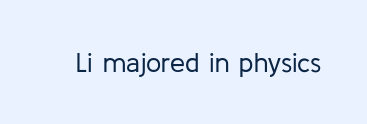
Q: Is the text bold? A: No.
Q: Is the text italic (slanted)? A: No, it is upright.
Q: Is the text underlined? A: No.
Q: Is the spacing between letters normal or unusually wide? A: Normal.
